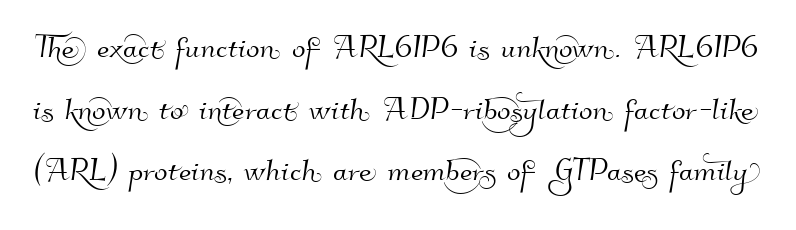
Each letter keeps its own natural width here, so spacing adapts to shape. Is there much room between lines? A standard amount, neither cramped nor airy. Descenders are the only things crossing below the line. Regarding serifs, this sample does without them.
